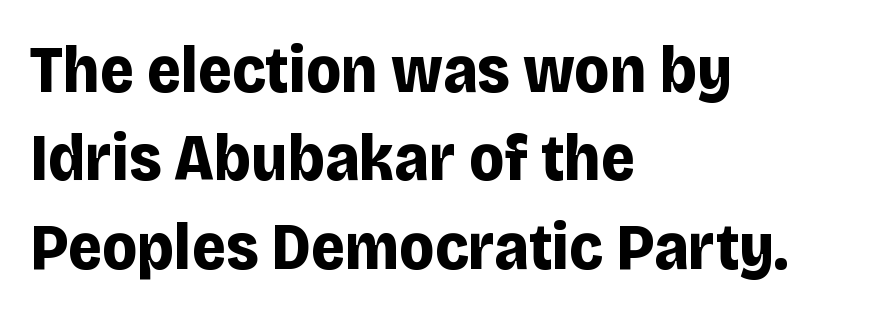
{"serif": "no", "italic": "no", "bold": "yes", "weight": "bold", "width": "normal", "stroke_contrast": "low", "x_height": "large", "monospaced": "no", "underline": "no", "align": "left", "line_spacing": "normal", "line_spacing_ratio": 1.34, "letter_spacing": "normal", "letter_spacing_em": 0.0, "glyph_px": 66}
